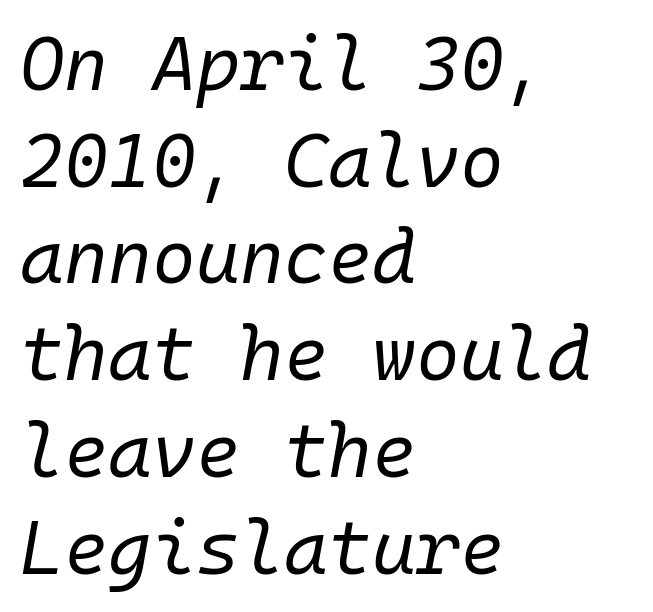
The image shows 75 px regular-weight type, italic (leaning right), monospaced; set left-aligned, normal line spacing (1.29x), normal letter spacing, not underlined; low stroke contrast and a medium x-height.
